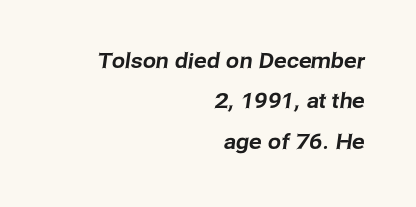
Q: Is the text underlined? A: No.
Q: How is the paragraph aligned? A: Right-aligned.
Q: Is the spacing between letters normal or unusually wide? A: Normal.
Q: Is the spacing between lines tight, normal or loose? A: Loose.
